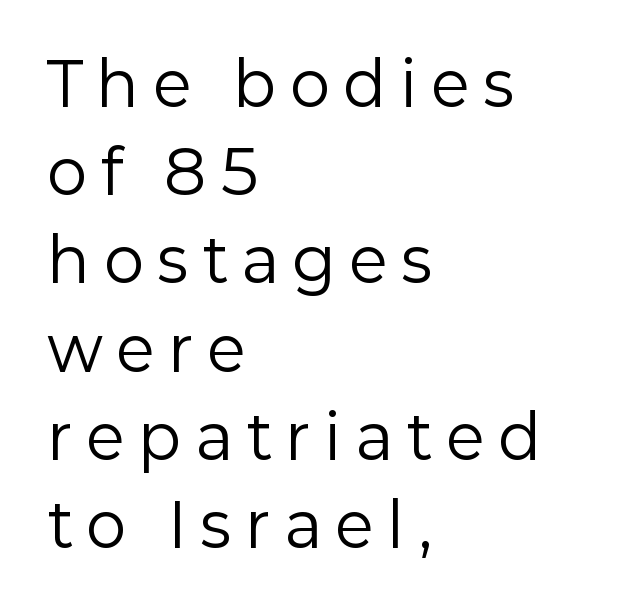
Q: Is the text bold? A: No.
Q: Is the text italic (slanted)? A: No, it is upright.
Q: Is the typeface a serif or a sans-serif typeface? A: Sans-serif.
Q: Is the text underlined? A: No.
Q: How is the paragraph aligned? A: Left-aligned.
Q: Is the spacing between letters normal or unusually wide? A: Unusually wide.
Q: Is the spacing between lines tight, normal or loose? A: Normal.
Q: Width (condensed, normal, or wide)? A: Normal.
Q: Stroke contrast? A: Low.
Q: x-height? A: Medium.
Q: Monospaced? A: No.
